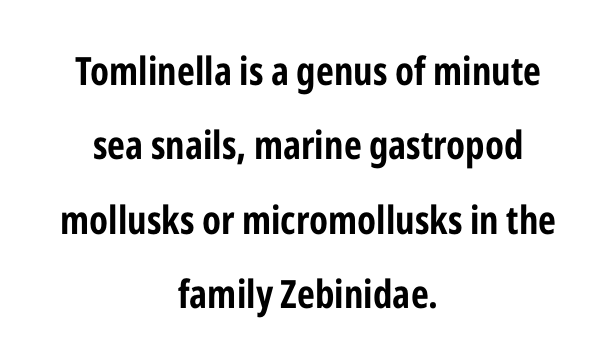
Q: Is the text bold? A: Yes.
Q: Is the text italic (slanted)? A: No, it is upright.
Q: Is the typeface a serif or a sans-serif typeface? A: Sans-serif.
Q: Is the text underlined? A: No.
Q: How is the paragraph aligned? A: Centered.
Q: Is the spacing between letters normal or unusually wide? A: Normal.
Q: Is the spacing between lines tight, normal or loose? A: Loose.
Q: Width (condensed, normal, or wide)? A: Condensed.
Q: Stroke contrast? A: Low.
Q: x-height? A: Medium.
Q: Monospaced? A: No.
